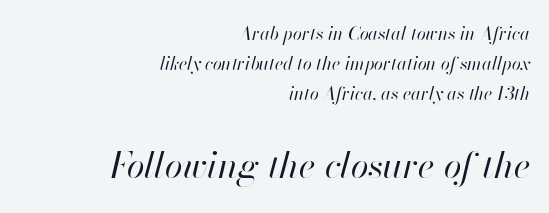
{"italic": "yes", "lean": "right", "slant_degrees": 13, "bold": "no", "weight": "regular", "width": "normal", "stroke_contrast": "high", "x_height": "small", "monospaced": "no", "underline": "no", "align": "right", "line_spacing": "normal", "line_spacing_ratio": 1.66, "letter_spacing": "normal", "letter_spacing_em": 0.0, "larger_block": "second", "size_ratio": 2.0, "glyph_px": 36}
